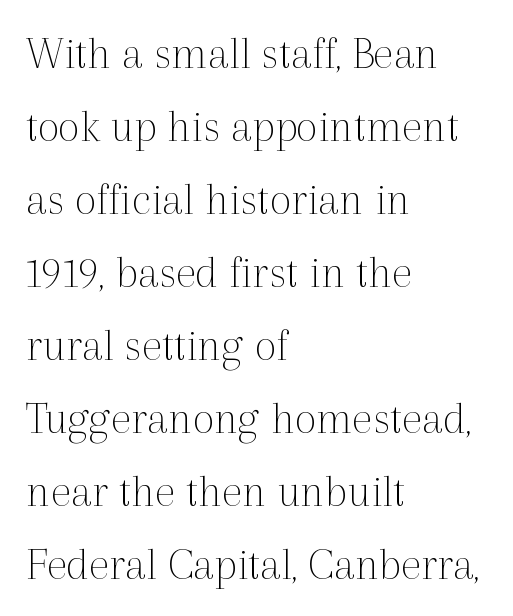
{"serif": "yes", "italic": "no", "bold": "no", "weight": "thin", "width": "normal", "x_height": "medium", "monospaced": "no", "underline": "no", "align": "left", "line_spacing": "normal", "line_spacing_ratio": 1.52, "letter_spacing": "normal", "letter_spacing_em": 0.0, "glyph_px": 48}
